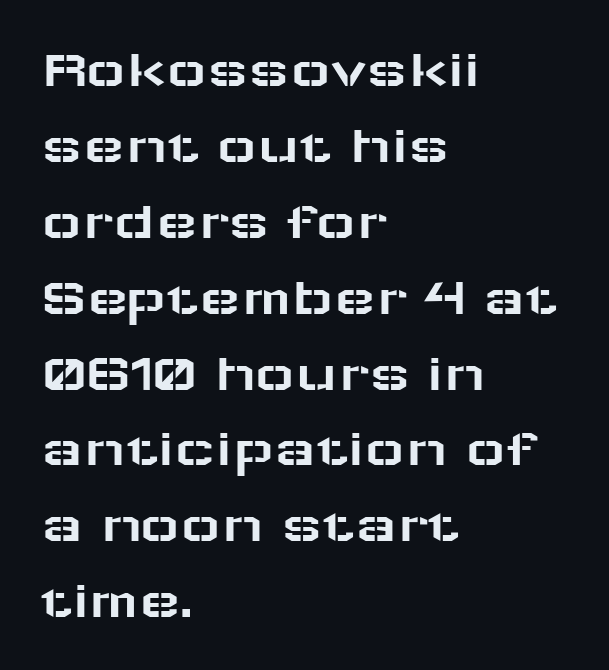
The image shows 55 px wide sans-serif type, upright; set left-aligned, normal line spacing (1.38x), normal letter spacing, not underlined; low stroke contrast and a medium x-height.
